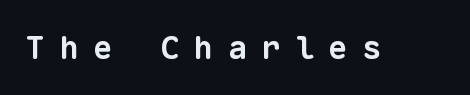
Q: Is the text bold? A: Yes.
Q: Is the typeface a serif or a sans-serif typeface? A: Sans-serif.
Q: Is the text underlined? A: No.
Q: Is the spacing between letters normal or unusually wide? A: Unusually wide.
Q: Width (condensed, normal, or wide)? A: Normal.
Q: Stroke contrast? A: Low.
Q: x-height? A: Medium.
Q: Monospaced? A: Yes.
